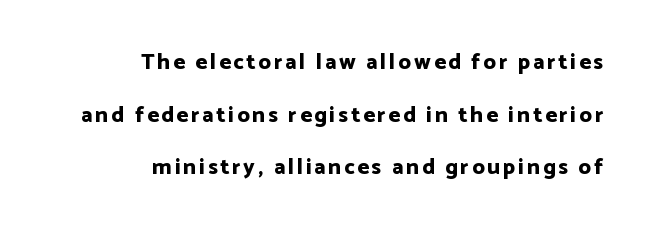
Bare-footed words on every line. Is the type bold? Yes — the strokes are clearly thick and heavy. How would I describe the line gaps? Wide and relaxed. These lines stack with their right ends in a neat column. When letters stand straight like this, we call the style roman or upright.
